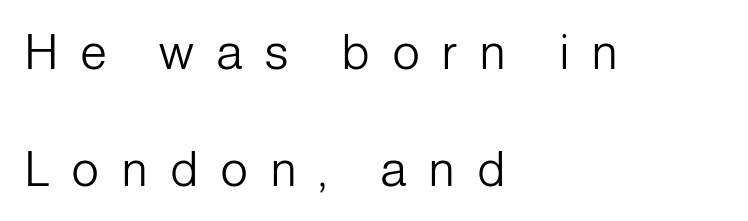
The image shows 49 px light sans-serif type, upright; set left-aligned, loose line spacing (2.38x), unusually wide letter spacing (+0.44 em), not underlined; low stroke contrast and a medium x-height.
